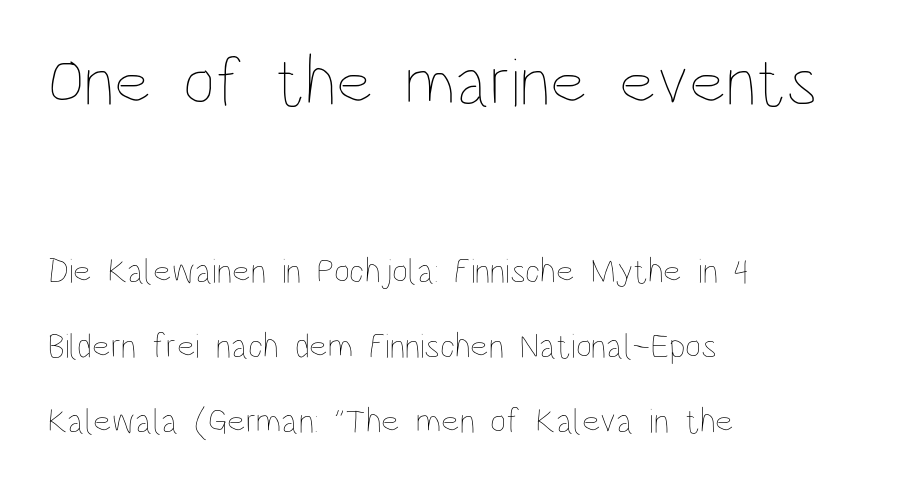
The image shows 70 px thin, condensed type, upright; set left-aligned, loose line spacing (2.14x), normal letter spacing, not underlined; the first (top) block is 2.0x larger; low stroke contrast and a large x-height.
